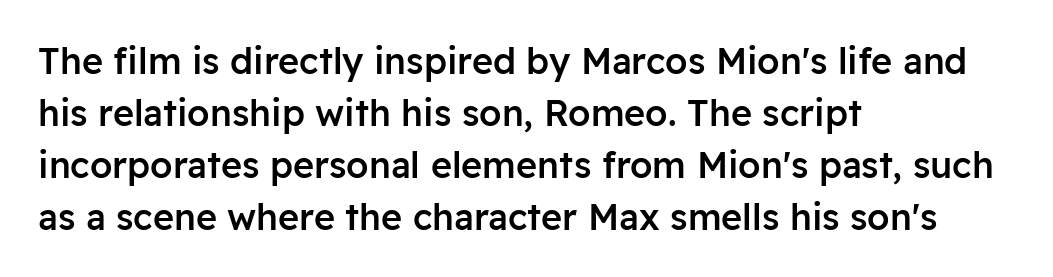
The image shows 36 px semibold sans-serif type, upright; set left-aligned, normal line spacing (1.44x), normal letter spacing, not underlined; low stroke contrast and a medium x-height.
